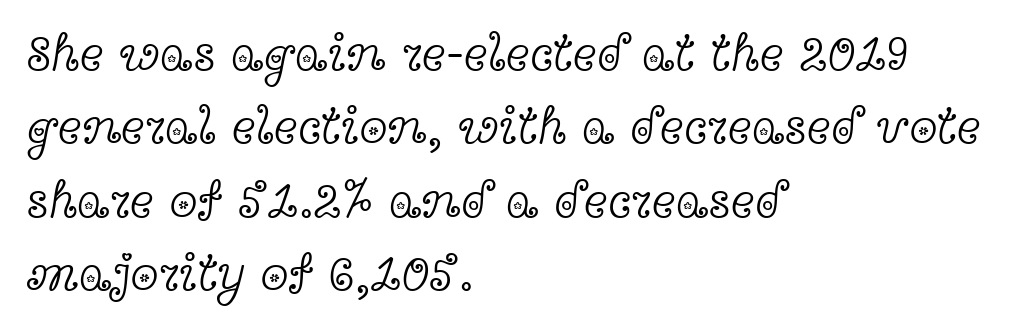
The image shows 51 px light, wide serif type; set left-aligned, normal line spacing (1.44x), normal letter spacing, not underlined; a medium x-height.
